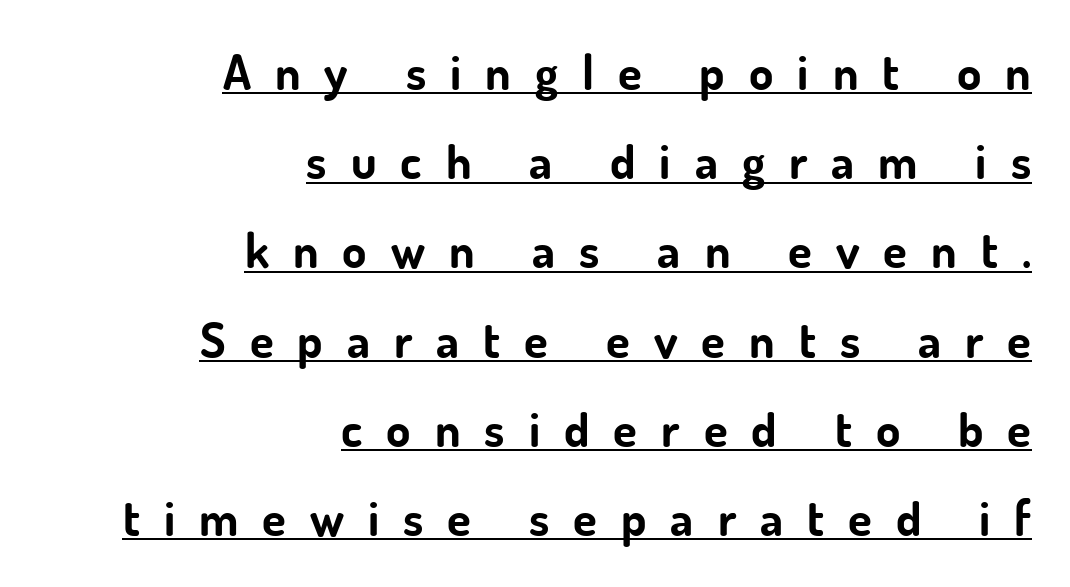
The image shows 49 px bold sans-serif type, upright; set right-aligned, line spacing 1.82x, unusually wide letter spacing (+0.49 em), underlined; low stroke contrast and a small x-height.
